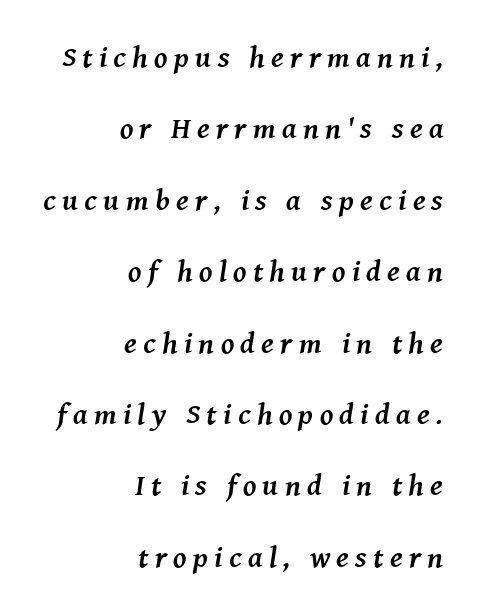
The paragraph has a hard right edge and a soft left edge. Looking at the ascenders, they clearly lean. Check the space under the baseline: it is left empty. Varying glyph widths throughout — classic text-font behaviour. The face used here has the dense, thick strokes of a bold.
